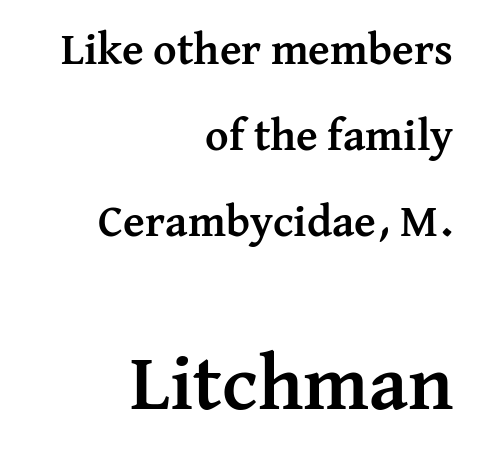
Q: Is the text bold? A: Yes.
Q: Is the text italic (slanted)? A: No, it is upright.
Q: Is the typeface a serif or a sans-serif typeface? A: Serif.
Q: Is the text underlined? A: No.
Q: How is the paragraph aligned? A: Right-aligned.
Q: Is the spacing between letters normal or unusually wide? A: Normal.
Q: Is the spacing between lines tight, normal or loose? A: Loose.
Q: Which block of text is set in a larger size, the first (top) or the second (bottom)? A: The second (bottom) one.
Q: Width (condensed, normal, or wide)? A: Normal.
Q: Stroke contrast? A: Medium.
Q: x-height? A: Medium.
Q: Monospaced? A: No.
